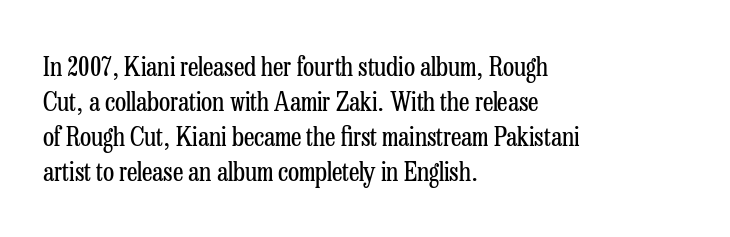
{"italic": "no", "bold": "no", "underline": "no", "align": "left", "line_spacing": "normal", "line_spacing_ratio": 1.35, "letter_spacing": "normal", "letter_spacing_em": 0.0, "glyph_px": 26}
